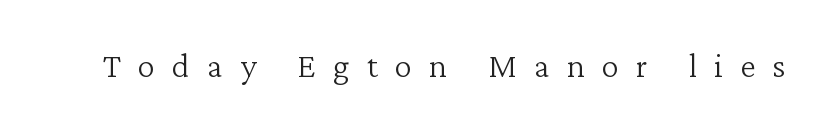
Q: Is the text bold? A: No.
Q: Is the text italic (slanted)? A: No, it is upright.
Q: Is the typeface a serif or a sans-serif typeface? A: Serif.
Q: Is the text underlined? A: No.
Q: Is the spacing between letters normal or unusually wide? A: Unusually wide.
Q: Width (condensed, normal, or wide)? A: Normal.
Q: Stroke contrast? A: Low.
Q: x-height? A: Medium.
Q: Monospaced? A: No.
